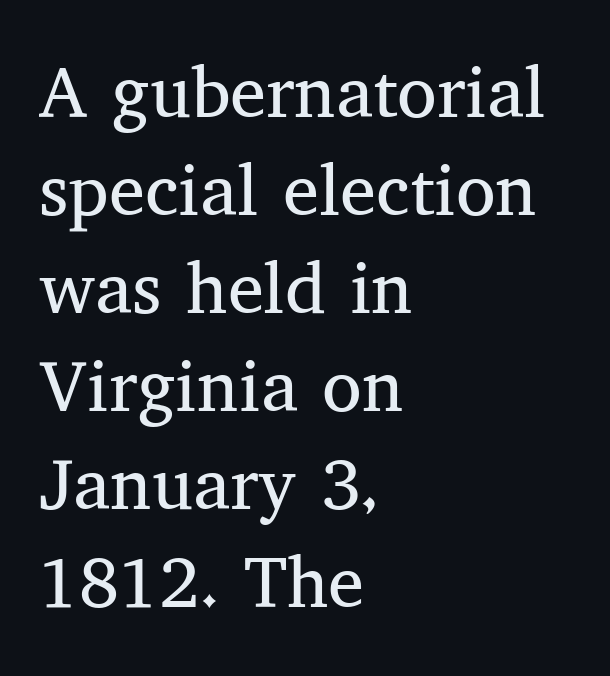
The image shows 72 px regular-weight serif type, upright; set left-aligned, normal line spacing (1.36x), normal letter spacing, not underlined; medium stroke contrast and a medium x-height.
